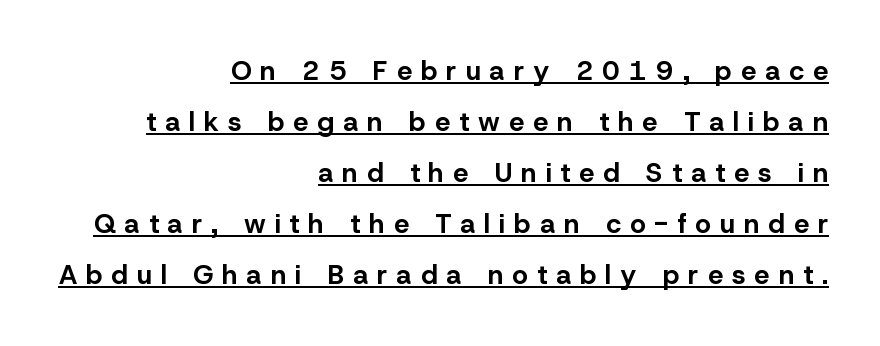
The image shows 27 px bold type, upright; set right-aligned, line spacing 1.89x, unusually wide letter spacing (+0.34 em), underlined.
